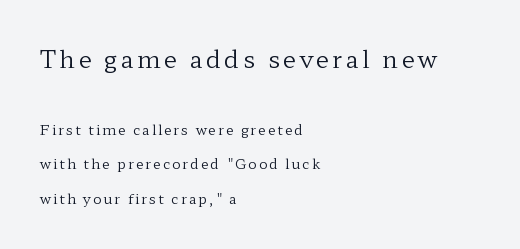
The image shows 24 px text type, upright; set left-aligned, loose line spacing (2.45x), not underlined; the first (top) block is 1.71x larger.
